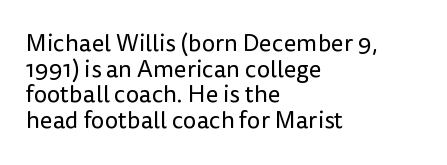
The image shows 24 px text type, upright; set left-aligned, tight line spacing (1.07x), normal letter spacing, not underlined.
